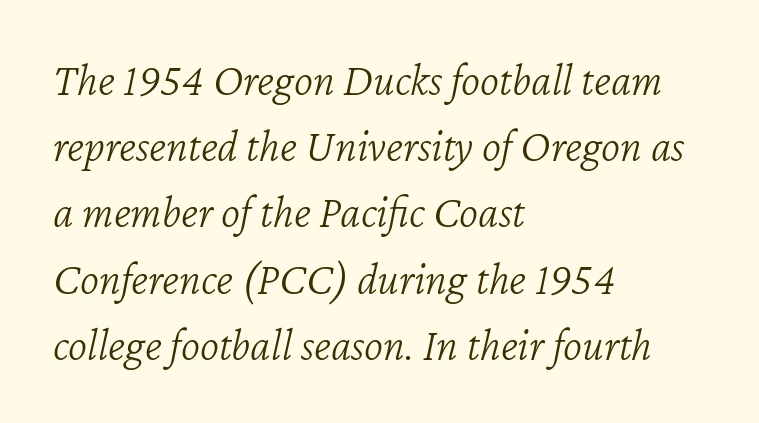
Q: Is the text bold? A: No.
Q: Is the text italic (slanted)? A: Yes, it leans right by about 12 degrees.
Q: Is the text underlined? A: No.
Q: How is the paragraph aligned? A: Left-aligned.
Q: Is the spacing between letters normal or unusually wide? A: Normal.
Q: Is the spacing between lines tight, normal or loose? A: Normal.
Q: Width (condensed, normal, or wide)? A: Normal.
Q: Stroke contrast? A: Low.
Q: x-height? A: Medium.
Q: Monospaced? A: No.
